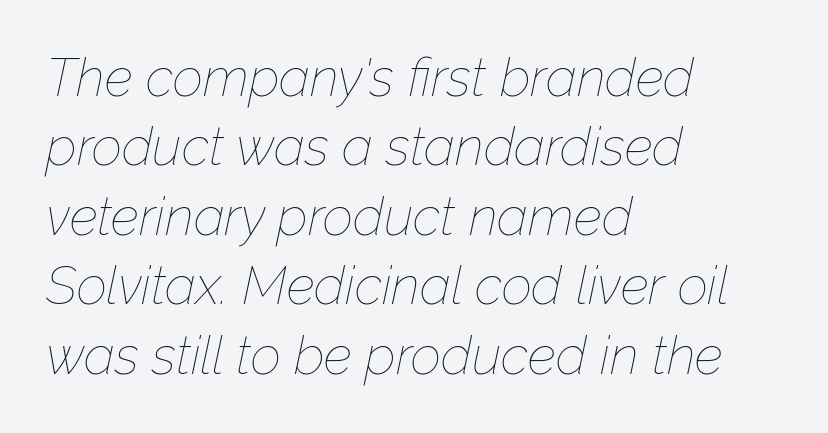
Q: Is the text bold? A: No.
Q: Is the text italic (slanted)? A: Yes, it leans right by about 12 degrees.
Q: Is the text underlined? A: No.
Q: How is the paragraph aligned? A: Left-aligned.
Q: Is the spacing between letters normal or unusually wide? A: Normal.
Q: Is the spacing between lines tight, normal or loose? A: Normal.
Q: Width (condensed, normal, or wide)? A: Normal.
Q: Stroke contrast? A: Low.
Q: x-height? A: Medium.
Q: Monospaced? A: No.
